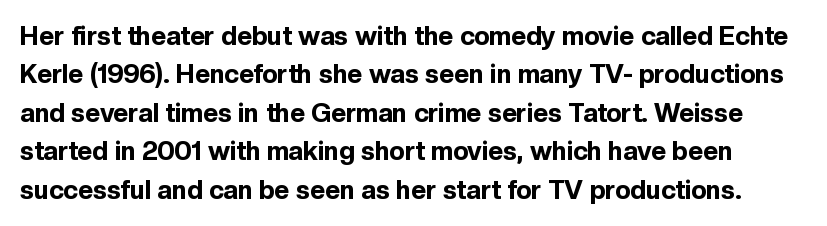
Strokes here are thick enough to call this a true bold. Is there any slant? The stems are plumb. The strip under each line holds only bare page. Vertically, the passage feels balanced, rows spaced as you'd expect.
